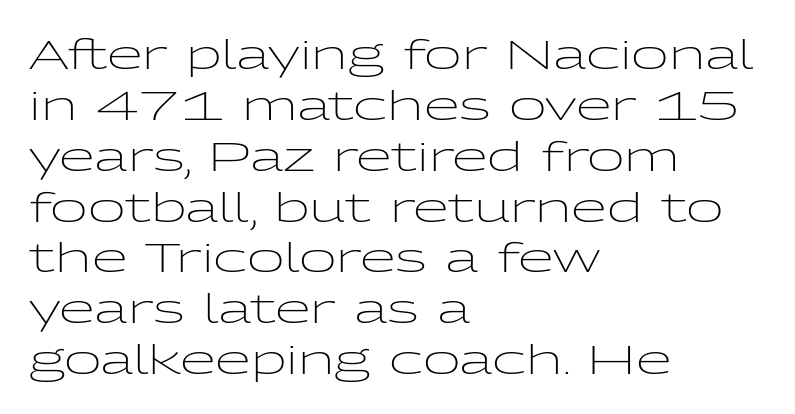
The image shows 41 px light, wide sans-serif type, upright; set left-aligned, line spacing 1.24x, normal letter spacing, not underlined; low stroke contrast and a medium x-height.
